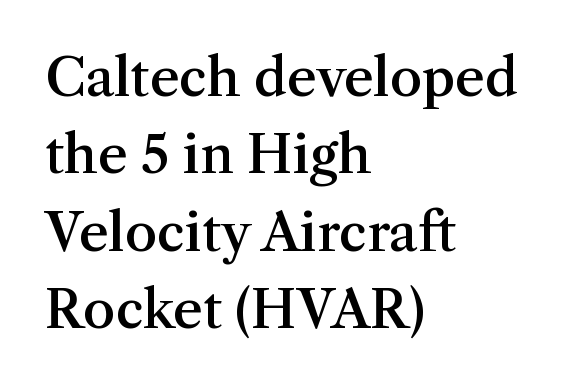
The image shows 52 px semibold serif type, upright; set left-aligned, normal line spacing (1.49x), normal letter spacing, not underlined; medium stroke contrast and a medium x-height.
